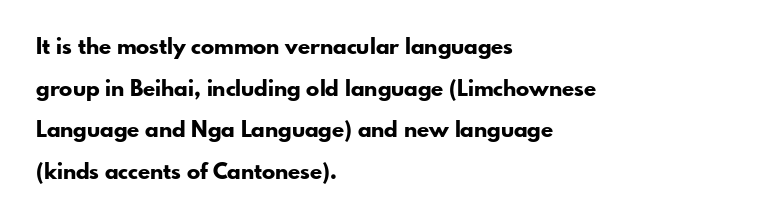
Q: Is the text bold? A: Yes.
Q: Is the text italic (slanted)? A: No, it is upright.
Q: Is the text underlined? A: No.
Q: How is the paragraph aligned? A: Left-aligned.
Q: Is the spacing between letters normal or unusually wide? A: Normal.
